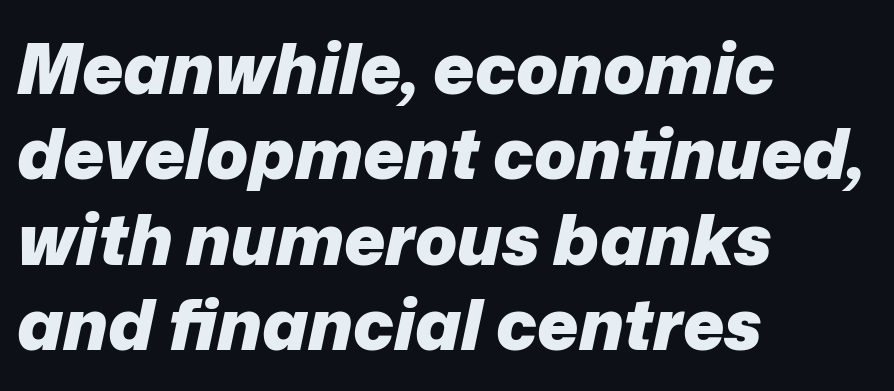
{"italic": "yes", "lean": "right", "slant_degrees": 12, "bold": "yes", "weight": "heavy", "width": "normal", "stroke_contrast": "low", "x_height": "medium", "monospaced": "no", "underline": "no", "align": "left", "line_spacing_ratio": 1.22, "letter_spacing": "normal", "letter_spacing_em": 0.0, "glyph_px": 70}
